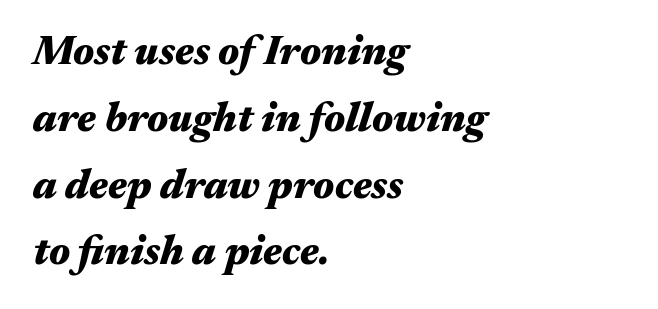
The image shows 41 px heavy, wide type, italic (leaning right); set left-aligned, normal line spacing (1.63x), normal letter spacing, not underlined; medium stroke contrast and a medium x-height.
